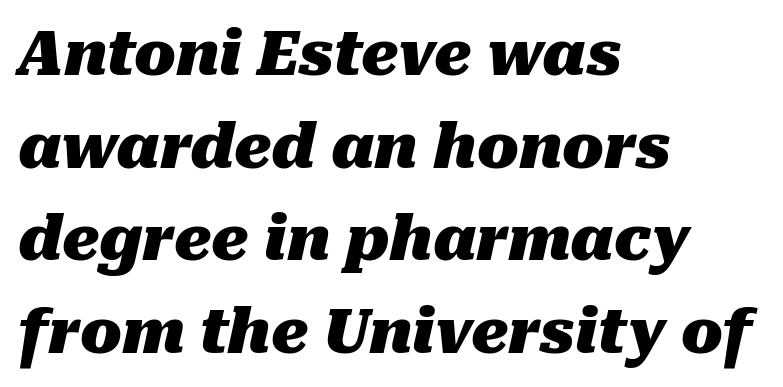
{"italic": "yes", "lean": "right", "slant_degrees": 10, "bold": "yes", "weight": "heavy", "width": "normal", "stroke_contrast": "medium", "x_height": "medium", "monospaced": "no", "underline": "no", "align": "left", "line_spacing": "normal", "line_spacing_ratio": 1.52, "letter_spacing": "normal", "letter_spacing_em": 0.0, "glyph_px": 61}
